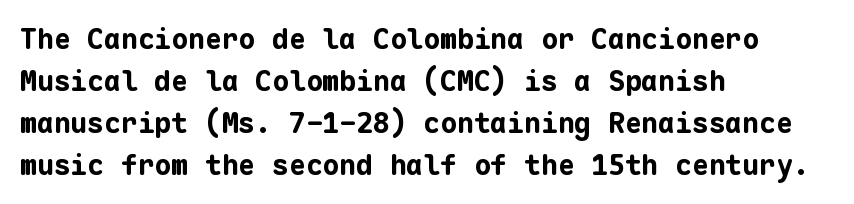
The passage shown is typed in a monospace face where columns stay perfectly aligned. Every stem runs plumb, perpendicular to the baseline. Plain, unruled lines of type. The rendering uses a bold face; every stroke is thick and dark. These lines sit exactly where default settings would place them.
